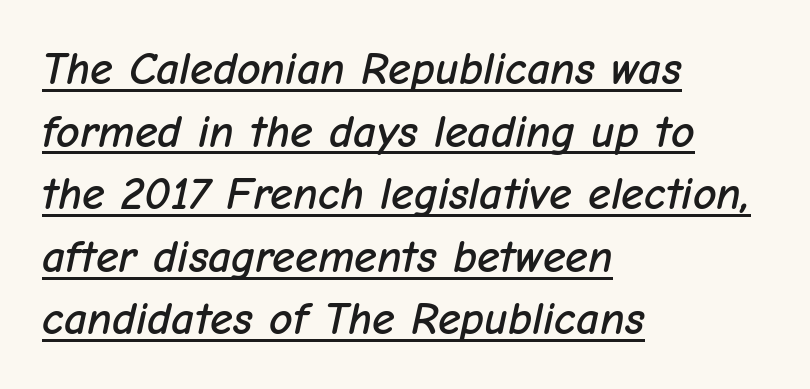
Caption: lettering with a line underneath. The letters advance in unequal steps, a hallmark of proportional type. Regarding leading, the lines here are spaced in the standard way. Every row of glyphs begins at an identical x-position on the left. The gaps between neighbouring characters are ordinary and unremarkable.
